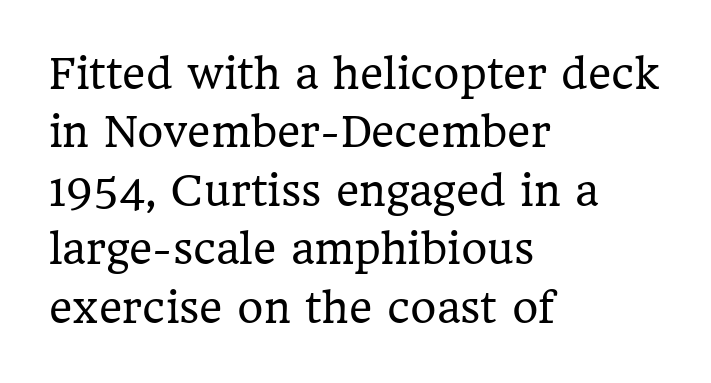
Q: Is the text bold? A: No.
Q: Is the text italic (slanted)? A: No, it is upright.
Q: Is the typeface a serif or a sans-serif typeface? A: Serif.
Q: Is the text underlined? A: No.
Q: How is the paragraph aligned? A: Left-aligned.
Q: Is the spacing between letters normal or unusually wide? A: Normal.
Q: Is the spacing between lines tight, normal or loose? A: Normal.
Q: Width (condensed, normal, or wide)? A: Normal.
Q: Stroke contrast? A: Low.
Q: x-height? A: Medium.
Q: Monospaced? A: No.
